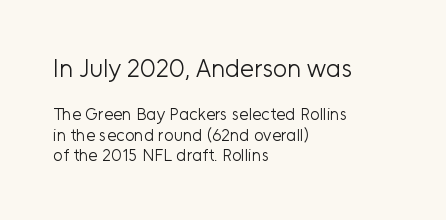
The image shows 25 px text type, upright; set left-aligned, line spacing 1.21x, normal letter spacing, not underlined; the first (top) block is 1.47x larger.
